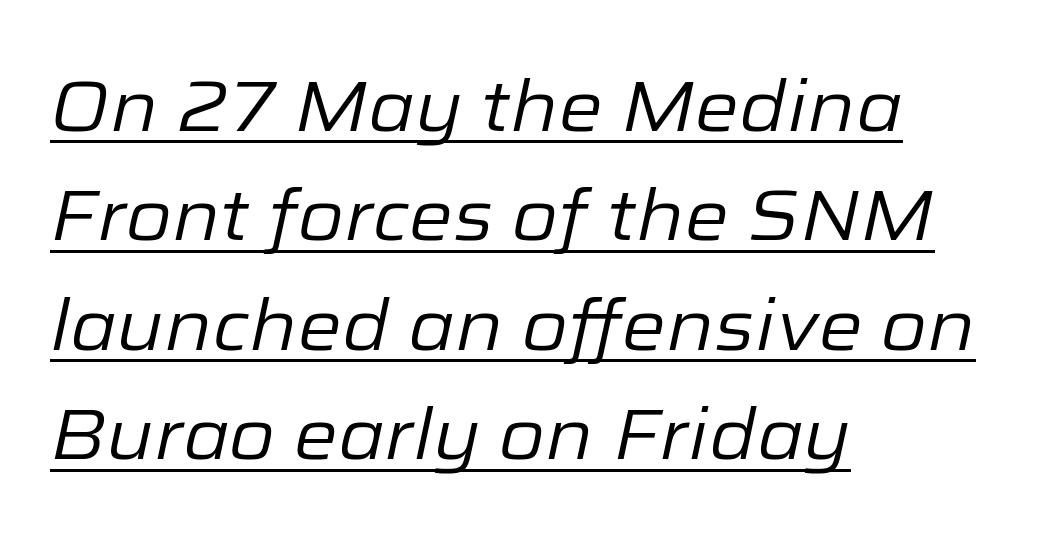
The image shows 71 px regular-weight type, italic (leaning right); set left-aligned, normal line spacing (1.54x), normal letter spacing, underlined; low stroke contrast and a medium x-height.
